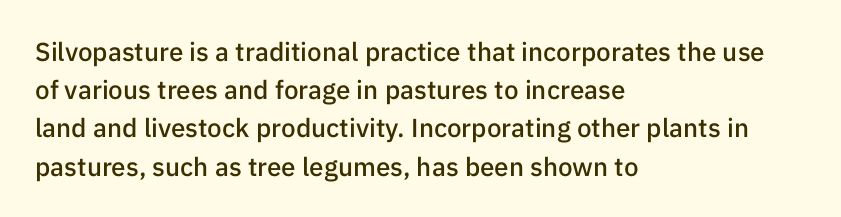
These lines keep a tight, regular rhythm from letter to letter. The rag falls on the right side of this text block. Glance below the letters and you will spot only blank space. Interline gaps are of average width in this sample.
